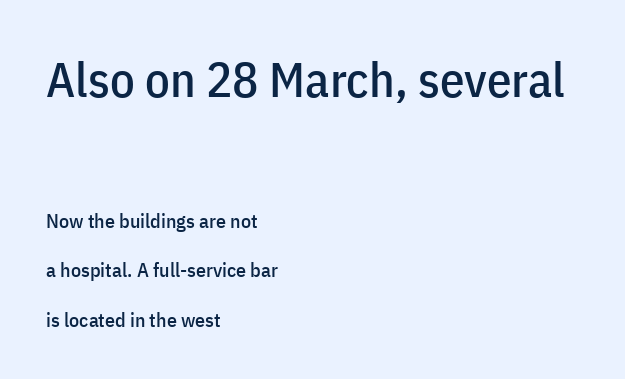
Each letter keeps its own natural width here, so spacing adapts to shape. In terms of letterform style, serifs are entirely absent. The passage shown is not underscored anywhere. Posture: upright roman.
